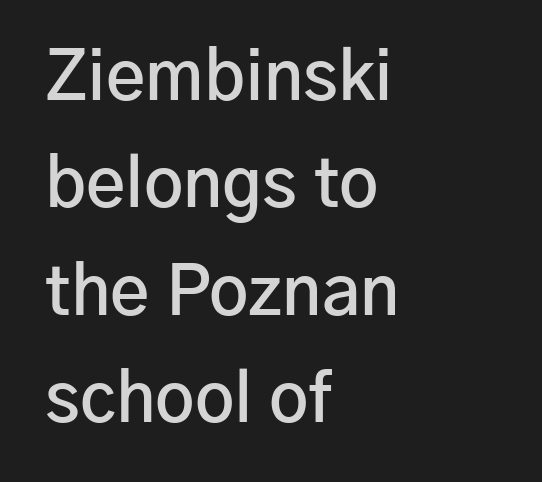
The image shows 68 px semibold sans-serif type, upright; set left-aligned, normal line spacing (1.58x), normal letter spacing, not underlined; low stroke contrast and a medium x-height.
